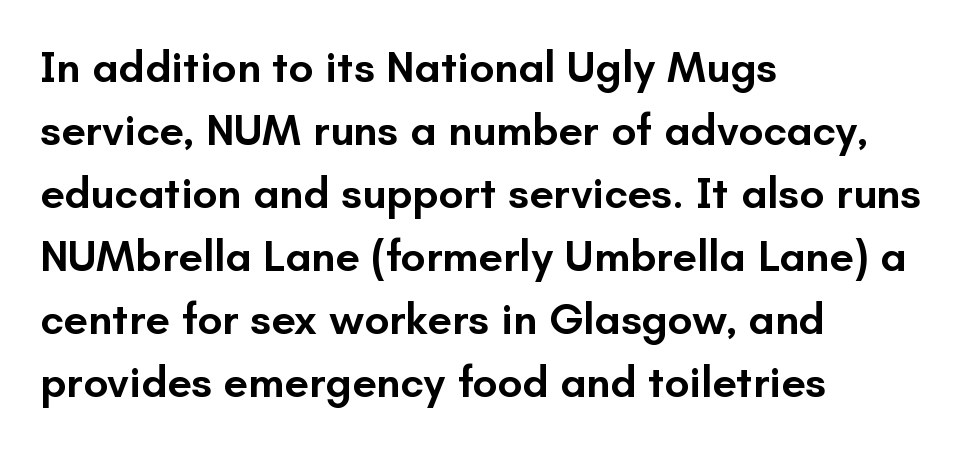
Q: Is the text bold? A: Semi-bold.
Q: Is the text italic (slanted)? A: No, it is upright.
Q: Is the typeface a serif or a sans-serif typeface? A: Sans-serif.
Q: Is the text underlined? A: No.
Q: How is the paragraph aligned? A: Left-aligned.
Q: Is the spacing between letters normal or unusually wide? A: Normal.
Q: Is the spacing between lines tight, normal or loose? A: Normal.
Q: Width (condensed, normal, or wide)? A: Normal.
Q: Stroke contrast? A: Low.
Q: x-height? A: Small.
Q: Monospaced? A: No.
